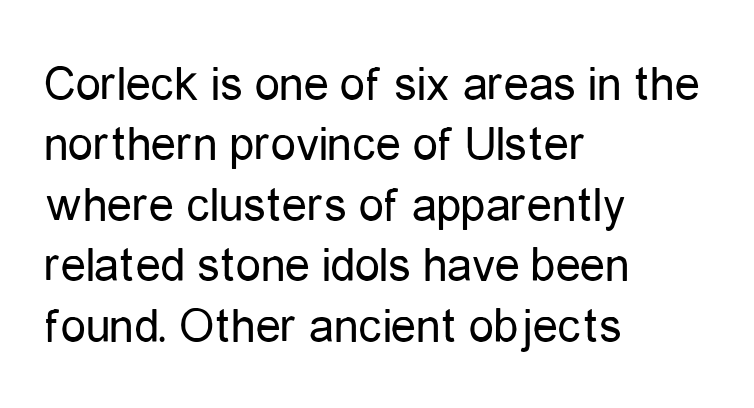
{"serif": "no", "italic": "no", "bold": "no", "weight": "regular", "width": "condensed", "stroke_contrast": "low", "x_height": "medium", "monospaced": "no", "underline": "no", "align": "left", "line_spacing_ratio": 1.21, "letter_spacing": "normal", "letter_spacing_em": 0.0, "glyph_px": 50}
